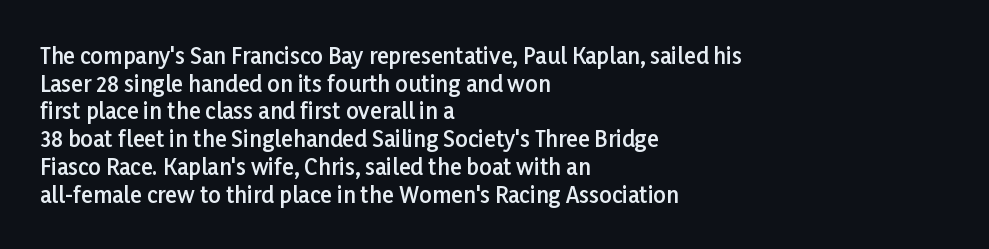
You can tell it's not italic because the verticals are truly vertical. Underlining? Definitely not there. Teacher's note: observe the even left margin — that is flush-left alignment. On the weight axis this lands at semibold, roughly 600.
